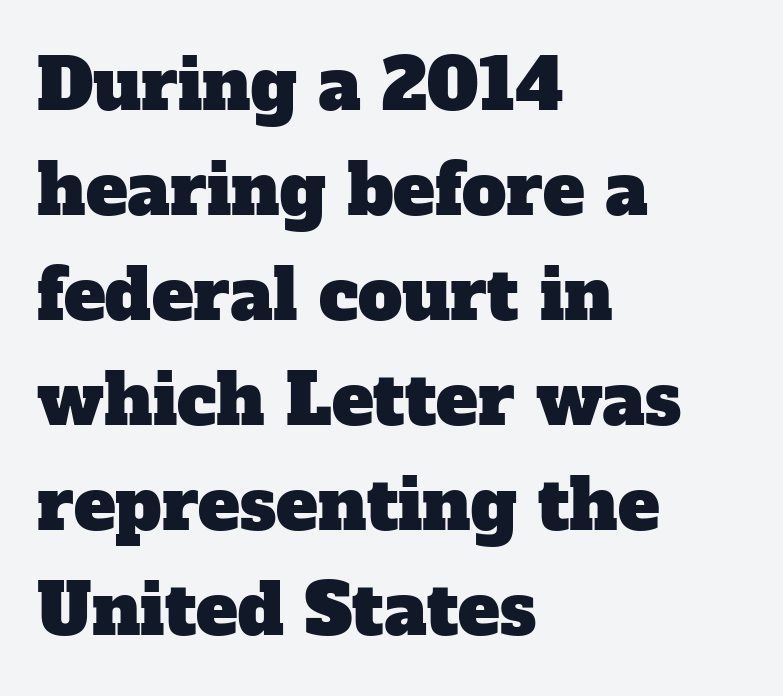
The image shows 70 px serif type; set left-aligned, normal line spacing (1.5x), normal letter spacing, not underlined; low stroke contrast and a medium x-height.
